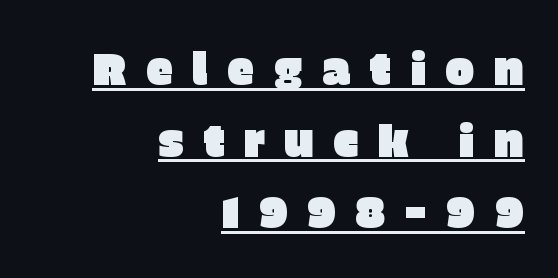
Q: Is the text italic (slanted)? A: No, it is upright.
Q: Is the typeface a serif or a sans-serif typeface? A: Sans-serif.
Q: Is the text underlined? A: Yes.
Q: How is the paragraph aligned? A: Right-aligned.
Q: Is the spacing between letters normal or unusually wide? A: Unusually wide.
Q: Is the spacing between lines tight, normal or loose? A: Normal.
Q: Width (condensed, normal, or wide)? A: Normal.
Q: Stroke contrast? A: Low.
Q: x-height? A: Large.
Q: Monospaced? A: No.
